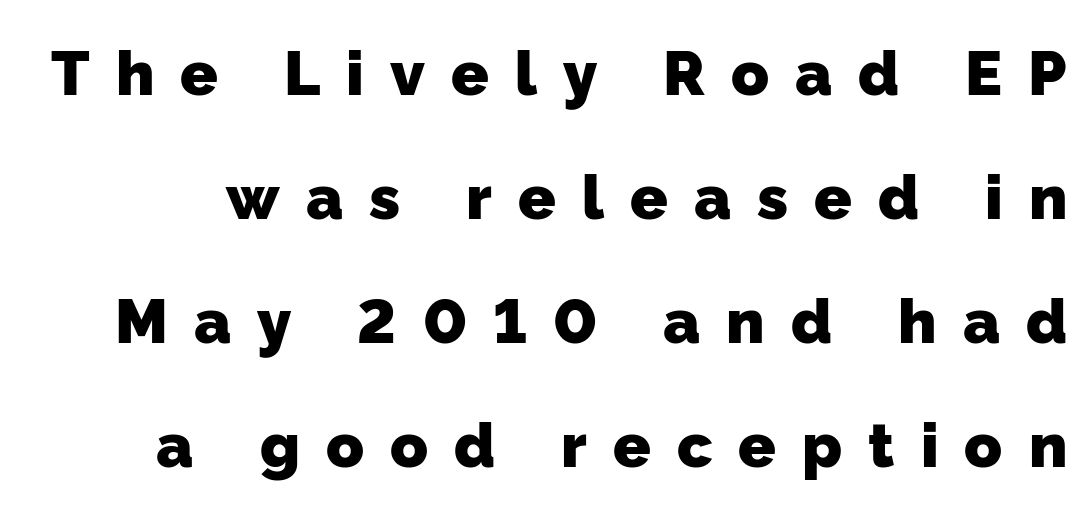
Whoever set this chose breathing room over compactness in the vertical rhythm. Typographic density is high because the face is bold. Nobody drew a line under any word here. The font family rendered here belongs to the sans-serif group. Tracking here is generous; glyphs stand well apart from one another. Here the designer chose a conventional face with non-uniform glyph widths.
